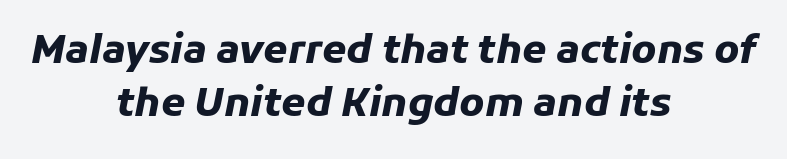
The image shows 39 px heavy type, italic (leaning right); set centered, normal line spacing (1.35x), normal letter spacing, not underlined; low stroke contrast and a medium x-height.
